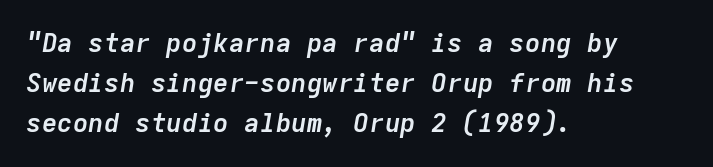
Is the type bold? Yes — the strokes are clearly thick and heavy. Rendered with sloped, italic letterforms. The gap between lines stays unmarked. Whoever set this chose a conventional vertical rhythm.
